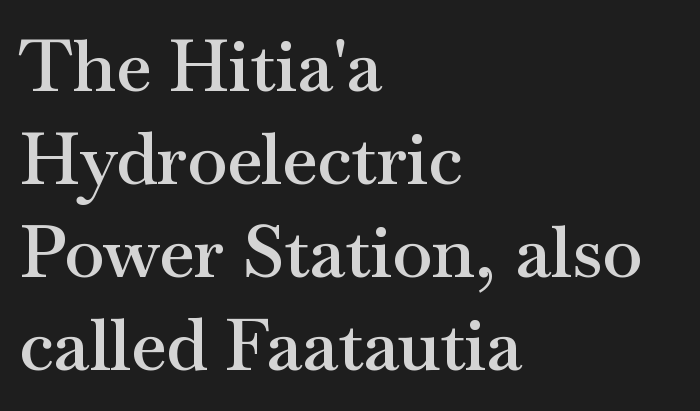
Q: Is the text bold? A: Semi-bold.
Q: Is the text italic (slanted)? A: No, it is upright.
Q: Is the typeface a serif or a sans-serif typeface? A: Serif.
Q: Is the text underlined? A: No.
Q: How is the paragraph aligned? A: Left-aligned.
Q: Is the spacing between letters normal or unusually wide? A: Normal.
Q: Is the spacing between lines tight, normal or loose? A: Normal.
Q: Width (condensed, normal, or wide)? A: Wide.
Q: Stroke contrast? A: Medium.
Q: x-height? A: Small.
Q: Monospaced? A: No.
